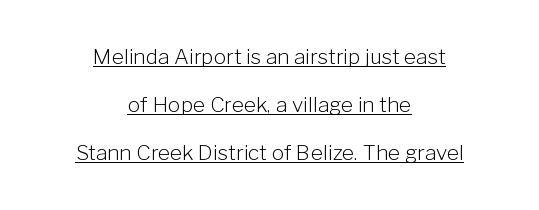
It's the straight-up-and-down kind of type. Loosely led — the rows are spread out. Caption: multi-line text, centered on the measure. Stroke thickness stays within the range of a standard reading face or lighter. The rendering uses the underline text-decoration. What stands out about the letter spacing? Nothing — it is the standard amount.
